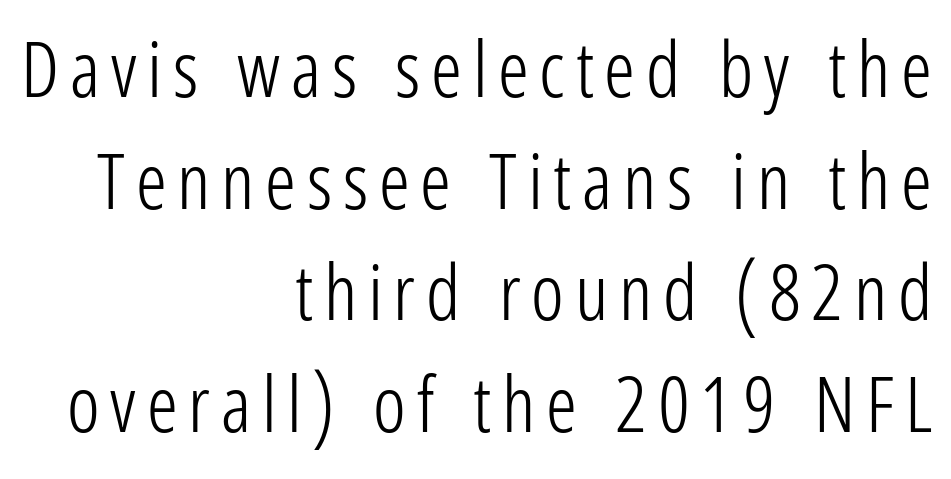
{"serif": "no", "italic": "no", "bold": "no", "weight": "light", "width": "condensed", "stroke_contrast": "low", "x_height": "medium", "monospaced": "no", "underline": "no", "align": "right", "line_spacing": "normal", "line_spacing_ratio": 1.45, "glyph_px": 77}
